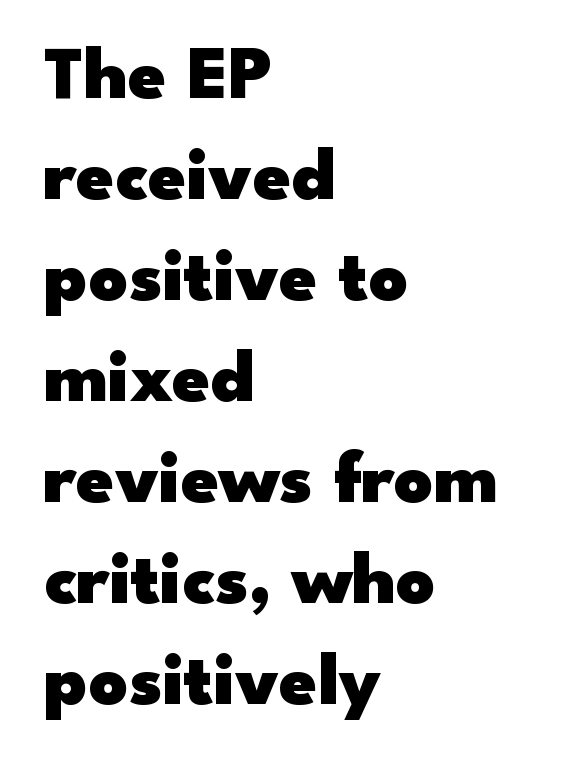
{"serif": "no", "italic": "no", "bold": "yes", "weight": "heavy", "width": "wide", "stroke_contrast": "low", "x_height": "small", "monospaced": "no", "underline": "no", "align": "left", "line_spacing": "normal", "line_spacing_ratio": 1.33, "letter_spacing": "normal", "letter_spacing_em": 0.0, "glyph_px": 76}
